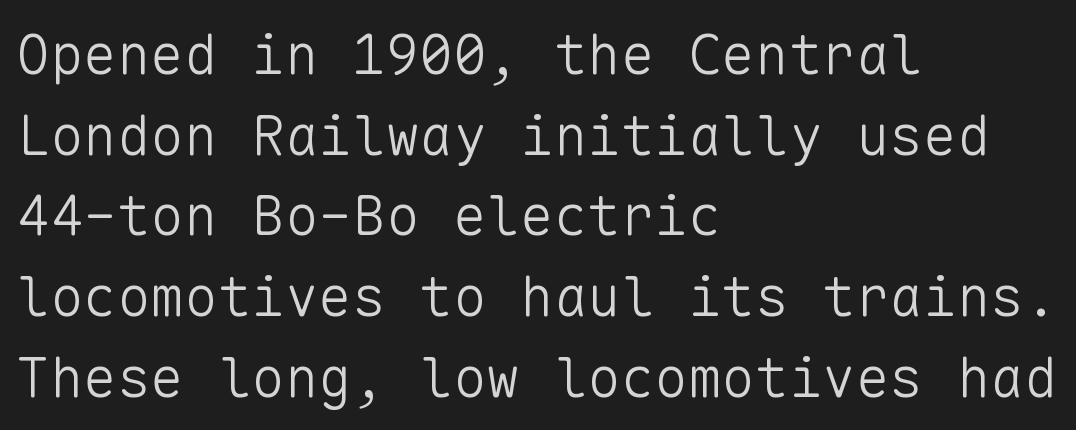
Q: Is the text bold? A: No.
Q: Is the text italic (slanted)? A: No, it is upright.
Q: Is the typeface a serif or a sans-serif typeface? A: Sans-serif.
Q: Is the text underlined? A: No.
Q: How is the paragraph aligned? A: Left-aligned.
Q: Is the spacing between letters normal or unusually wide? A: Normal.
Q: Is the spacing between lines tight, normal or loose? A: Normal.
Q: Width (condensed, normal, or wide)? A: Normal.
Q: Stroke contrast? A: Low.
Q: x-height? A: Medium.
Q: Monospaced? A: Yes.
